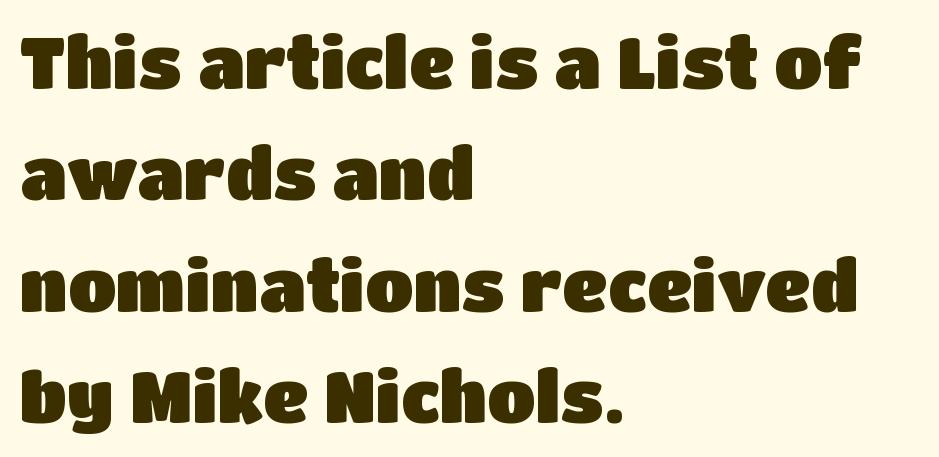
{"serif": "no", "italic": "no", "width": "normal", "stroke_contrast": "low", "x_height": "large", "monospaced": "no", "underline": "no", "align": "left", "line_spacing": "normal", "line_spacing_ratio": 1.57, "letter_spacing": "normal", "letter_spacing_em": 0.0, "glyph_px": 71}
